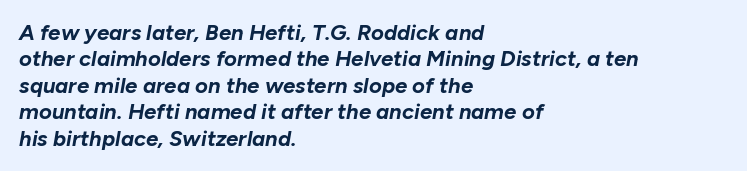
Q: Is the text bold? A: Yes.
Q: Is the text italic (slanted)? A: Yes, it leans right by about 10 degrees.
Q: Is the text underlined? A: No.
Q: How is the paragraph aligned? A: Left-aligned.
Q: Is the spacing between letters normal or unusually wide? A: Normal.
